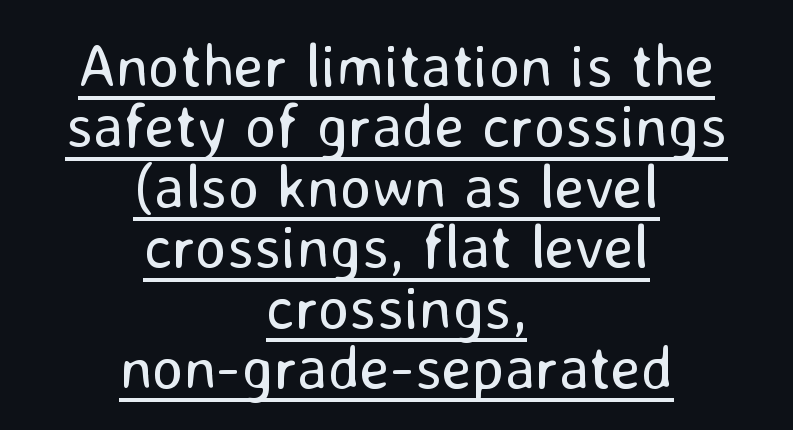
{"serif": "no", "italic": "no", "bold": "no", "weight": "regular", "width": "normal", "stroke_contrast": "low", "x_height": "medium", "monospaced": "no", "underline": "yes", "align": "center", "line_spacing": "tight", "line_spacing_ratio": 0.99, "letter_spacing": "normal", "letter_spacing_em": 0.0, "glyph_px": 61}
